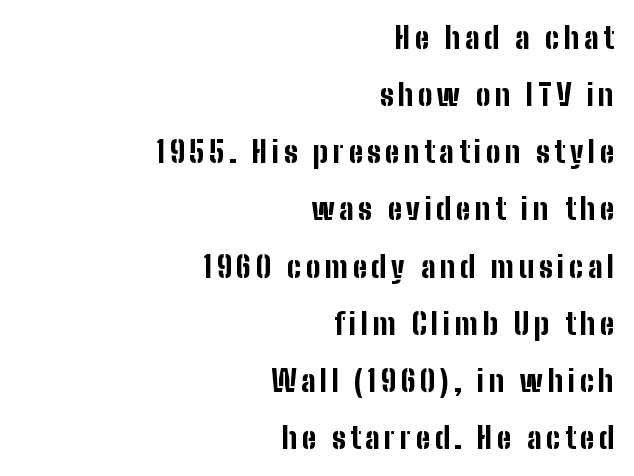
Q: Is the text bold? A: Yes.
Q: Is the text italic (slanted)? A: No, it is upright.
Q: Is the typeface a serif or a sans-serif typeface? A: Sans-serif.
Q: Is the text underlined? A: No.
Q: How is the paragraph aligned? A: Right-aligned.
Q: Is the spacing between lines tight, normal or loose? A: Loose.
Q: Width (condensed, normal, or wide)? A: Condensed.
Q: Stroke contrast? A: Low.
Q: x-height? A: Medium.
Q: Monospaced? A: No.
